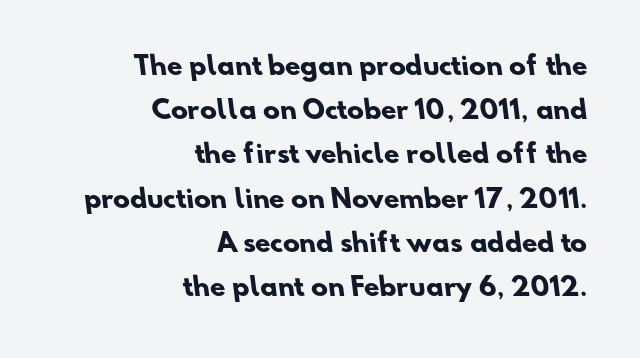
Q: Is the text bold? A: Yes.
Q: Is the text underlined? A: No.
Q: How is the paragraph aligned? A: Right-aligned.
Q: Is the spacing between letters normal or unusually wide? A: Normal.
